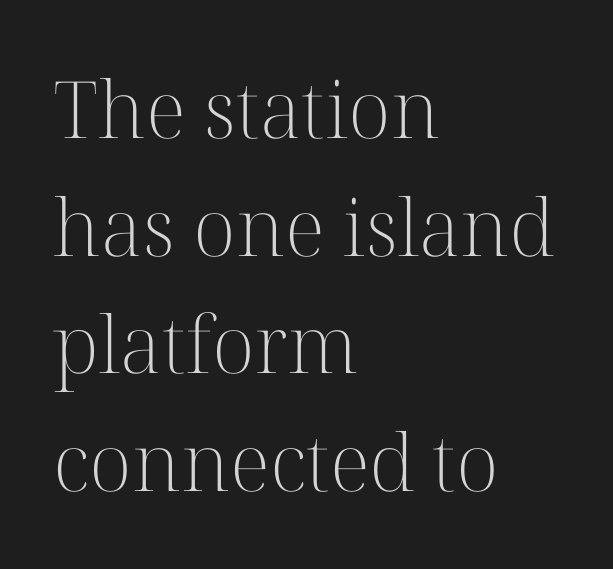
Type without underlining. Varying glyph widths throughout — classic text-font behaviour. Each stroke keeps to a modest, everyday thickness or less. Nothing unusual about the tracking: characters are spaced as the font intends.
